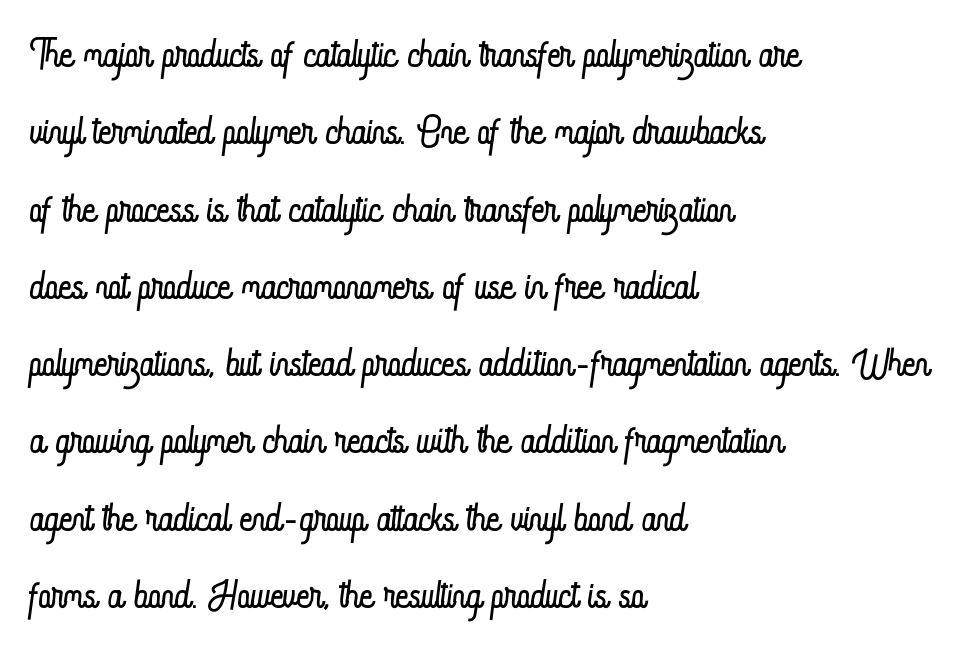
{"bold": "no", "weight": "light", "width": "condensed", "stroke_contrast": "low", "x_height": "small", "monospaced": "no", "underline": "no", "align": "left", "line_spacing": "normal", "line_spacing_ratio": 1.38, "letter_spacing": "normal", "letter_spacing_em": 0.0, "glyph_px": 56}
